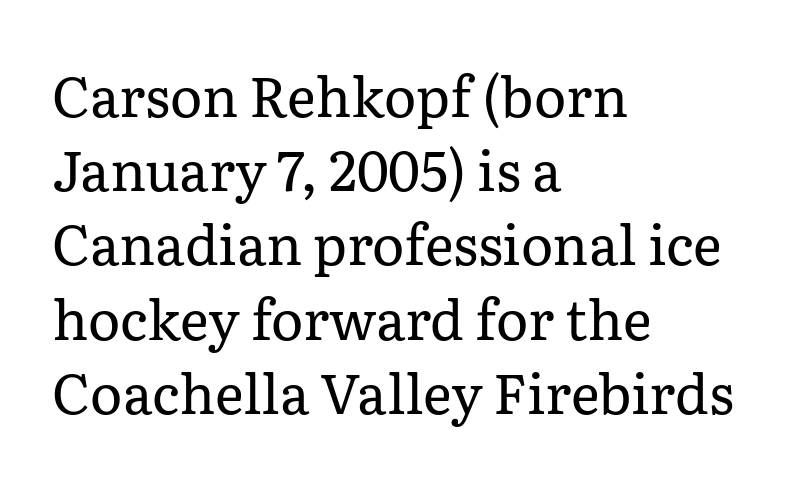
The image shows 55 px regular-weight serif type, upright; set left-aligned, normal line spacing (1.35x), normal letter spacing, not underlined; low stroke contrast and a medium x-height.
